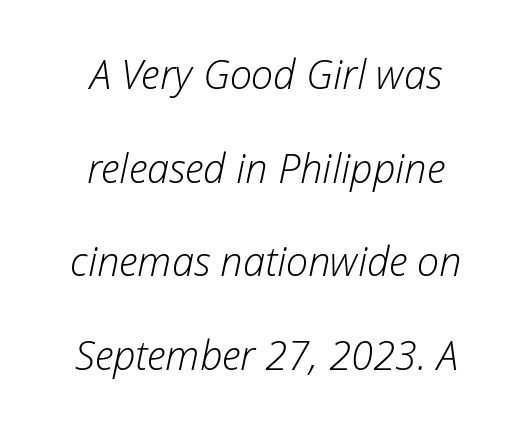
The image shows 40 px light type, italic (leaning right); set centered, loose line spacing (2.34x), normal letter spacing, not underlined; low stroke contrast and a medium x-height.
